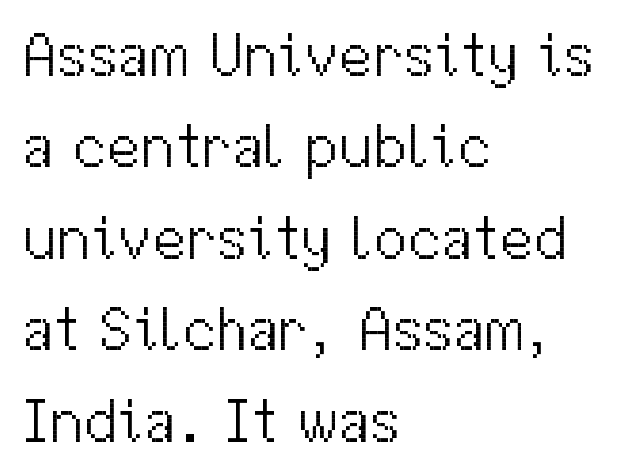
Q: Is the text bold? A: No.
Q: Is the text italic (slanted)? A: No, it is upright.
Q: Is the typeface a serif or a sans-serif typeface? A: Sans-serif.
Q: Is the text underlined? A: No.
Q: How is the paragraph aligned? A: Left-aligned.
Q: Is the spacing between letters normal or unusually wide? A: Normal.
Q: Is the spacing between lines tight, normal or loose? A: Normal.
Q: Width (condensed, normal, or wide)? A: Normal.
Q: Stroke contrast? A: Medium.
Q: x-height? A: Medium.
Q: Monospaced? A: No.
